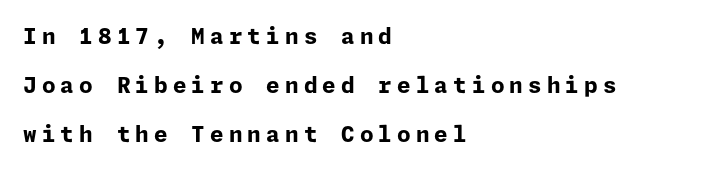
How heavy is the stroke? Heavy — this is a bold. Layout note: lines flush left. In terms of leading, this rendering errs on the spacious side. The font's upright variant was chosen for this text. Inter-character spacing is expanded well beyond the font's built-in metrics. The area under the type is left untouched.
